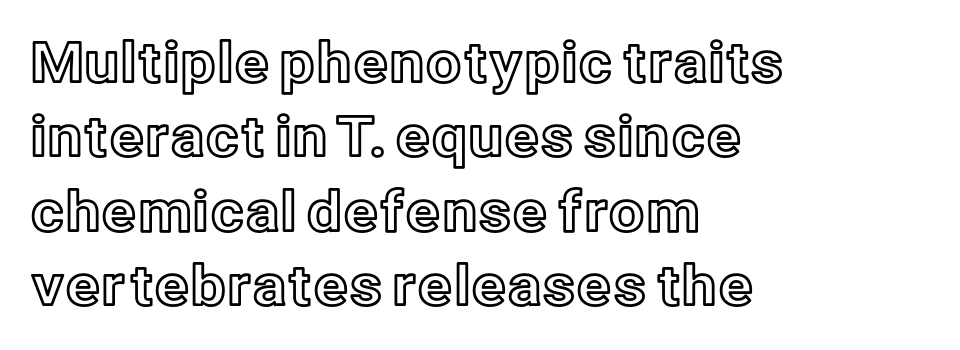
Varying glyph widths throughout — classic text-font behaviour. Each row of text sits above clean, open space. Do the letters lean? They stand straight. Which margin do the lines hug? The left one — the right edge is uneven. Observe the ordinary spacing: letters are neighbours, not strangers.
